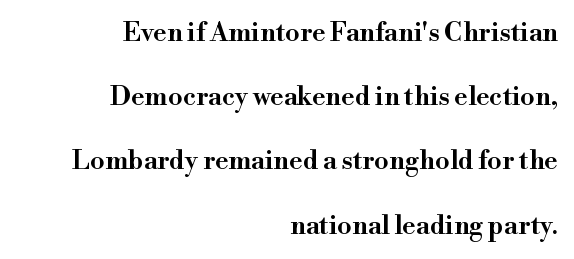
{"italic": "no", "bold": "semi", "underline": "no", "align": "right", "line_spacing": "loose", "line_spacing_ratio": 2.47, "letter_spacing": "normal", "letter_spacing_em": 0.0, "glyph_px": 26}
